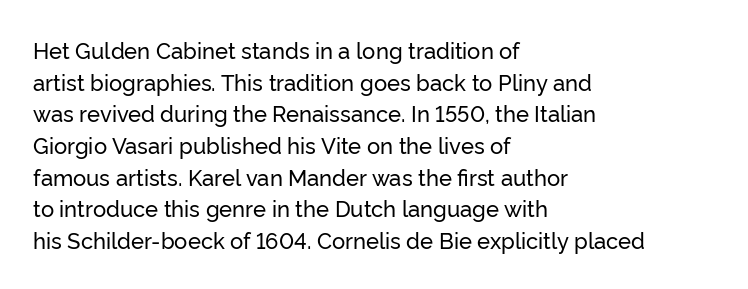
Ordinary non-slanted type is in use. Letter spacing: default. This sample is left-justified, so line endings fall wherever the words run out. Underline: absent. Successive baselines arrive at the customary interval.
